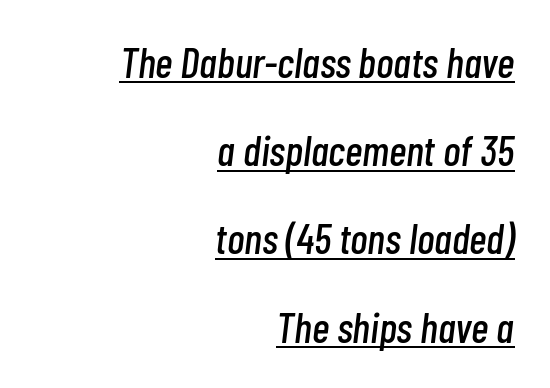
{"italic": "yes", "lean": "right", "slant_degrees": 7, "width": "condensed", "stroke_contrast": "low", "x_height": "medium", "monospaced": "no", "underline": "yes", "align": "right", "line_spacing": "loose", "line_spacing_ratio": 2.1, "letter_spacing": "normal", "letter_spacing_em": 0.0, "glyph_px": 42}
